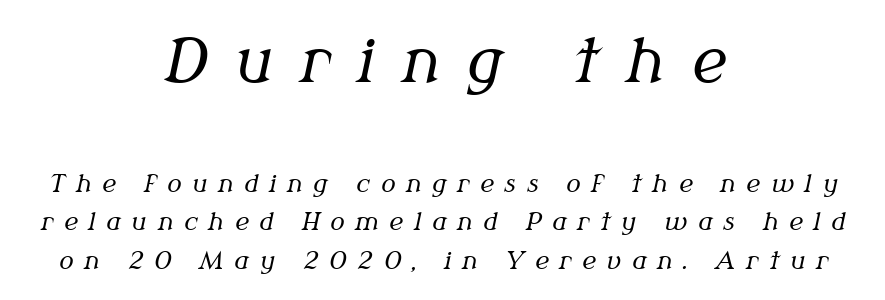
{"serif": "yes", "italic": "yes", "lean": "right", "slant_degrees": 12, "bold": "no", "weight": "regular", "width": "normal", "stroke_contrast": "medium", "x_height": "medium", "monospaced": "no", "underline": "no", "align": "center", "line_spacing": "normal", "line_spacing_ratio": 1.61, "letter_spacing": "wide", "letter_spacing_em": 0.45, "larger_block": "first", "size_ratio": 2.5, "glyph_px": 60}
